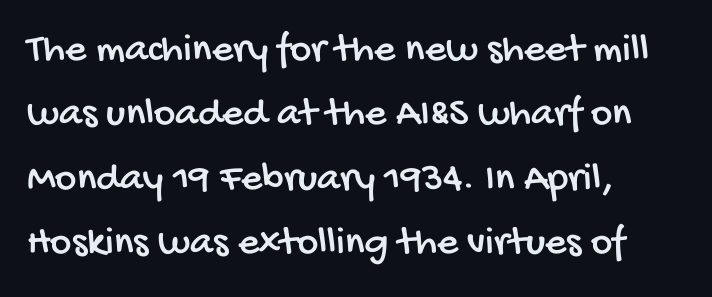
The image shows 41 px condensed sans-serif type; set left-aligned, normal line spacing (1.57x), normal letter spacing, not underlined; low stroke contrast and a large x-height.
